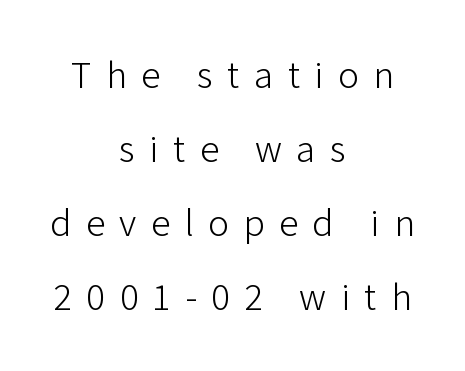
{"serif": "no", "italic": "no", "bold": "no", "weight": "light", "width": "normal", "stroke_contrast": "low", "x_height": "medium", "monospaced": "no", "underline": "no", "align": "center", "line_spacing": "loose", "line_spacing_ratio": 1.9, "letter_spacing": "wide", "letter_spacing_em": 0.37, "glyph_px": 39}
